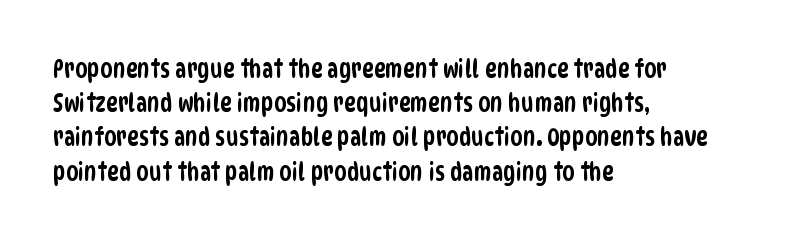
Q: Is the text underlined? A: No.
Q: How is the paragraph aligned? A: Left-aligned.
Q: Is the spacing between letters normal or unusually wide? A: Normal.
Q: Is the spacing between lines tight, normal or loose? A: Normal.
